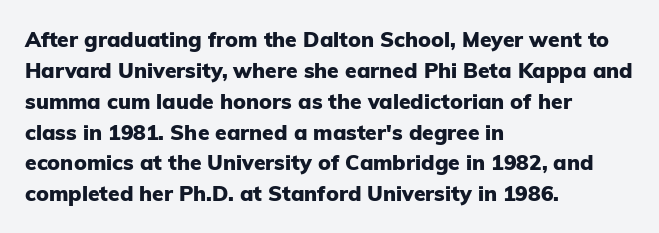
{"italic": "no", "bold": "yes", "underline": "no", "align": "left", "line_spacing": "normal", "line_spacing_ratio": 1.47, "letter_spacing": "normal", "letter_spacing_em": 0.0, "glyph_px": 21}
